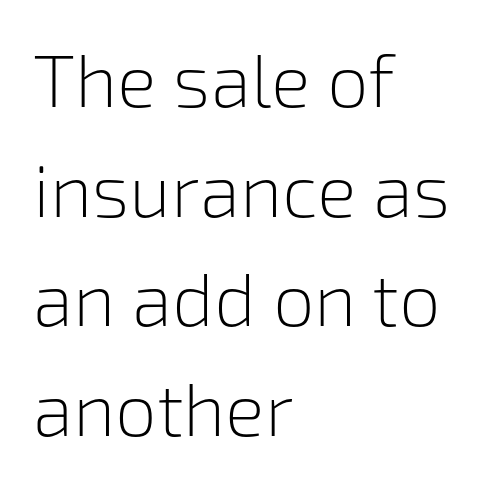
{"serif": "no", "italic": "no", "bold": "no", "weight": "light", "width": "normal", "stroke_contrast": "low", "x_height": "medium", "monospaced": "no", "underline": "no", "align": "left", "line_spacing": "normal", "line_spacing_ratio": 1.48, "letter_spacing": "normal", "letter_spacing_em": 0.0, "glyph_px": 74}
